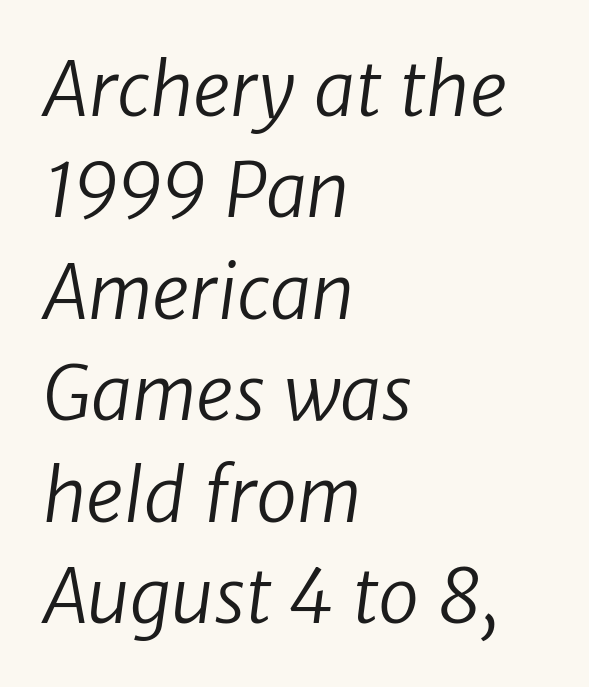
The image shows 74 px regular-weight sans-serif type; set left-aligned, normal line spacing (1.37x), normal letter spacing, not underlined; low stroke contrast and a medium x-height.
